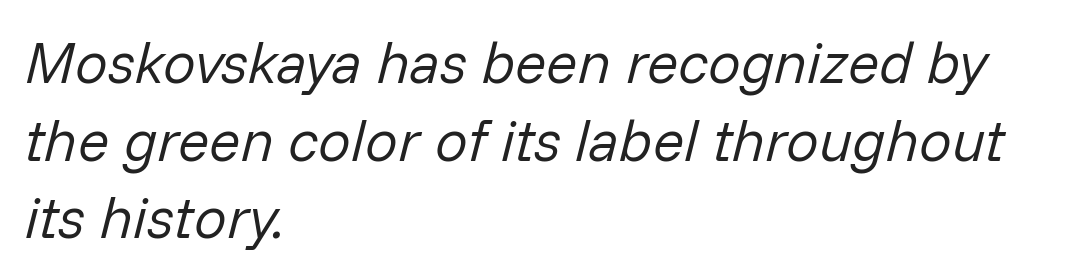
The image shows 58 px regular-weight type, italic (leaning right); set left-aligned, normal line spacing (1.34x), normal letter spacing, not underlined; low stroke contrast and a medium x-height.
